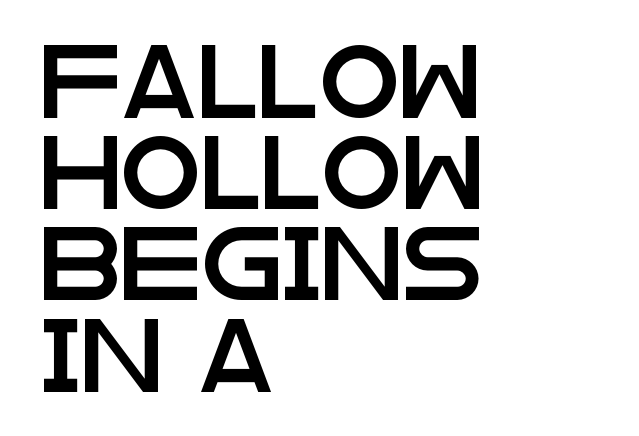
The image shows 73 px wide sans-serif type, upright; set left-aligned, normal line spacing (1.25x), normal letter spacing, not underlined; low stroke contrast and a large x-height.
